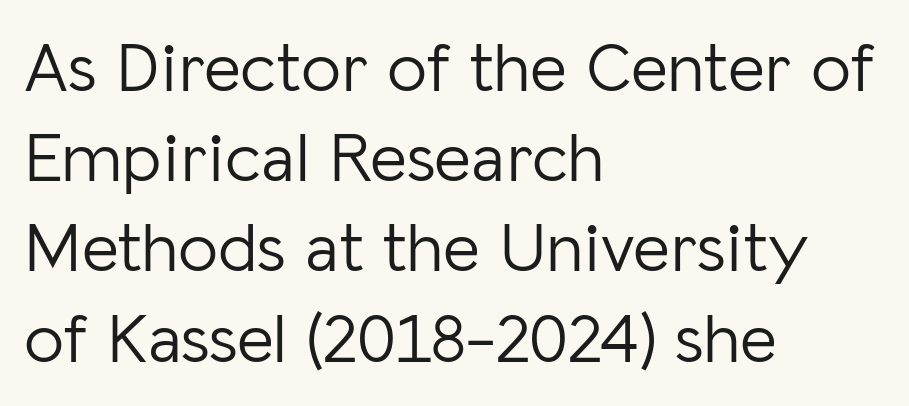
Q: Is the text bold? A: No.
Q: Is the text italic (slanted)? A: No, it is upright.
Q: Is the typeface a serif or a sans-serif typeface? A: Sans-serif.
Q: Is the text underlined? A: No.
Q: How is the paragraph aligned? A: Left-aligned.
Q: Is the spacing between letters normal or unusually wide? A: Normal.
Q: Is the spacing between lines tight, normal or loose? A: Normal.
Q: Width (condensed, normal, or wide)? A: Normal.
Q: Stroke contrast? A: Low.
Q: x-height? A: Medium.
Q: Monospaced? A: No.
